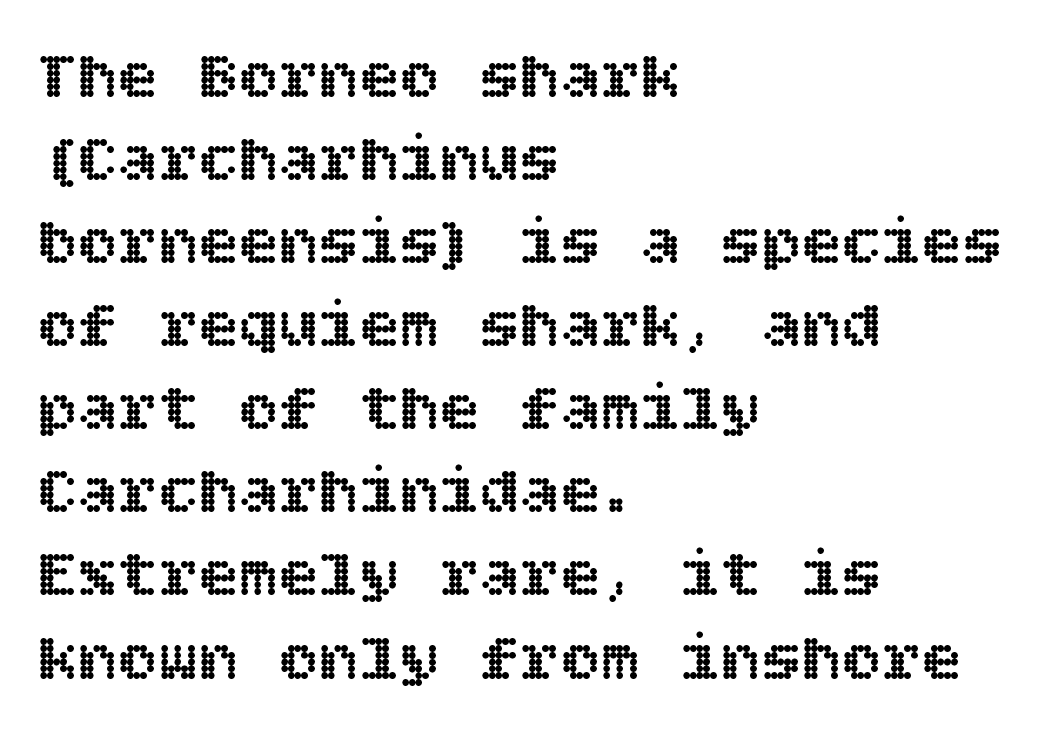
Is the letter spacing exaggerated? No — it looks like the ordinary default. Nobody drew a line under any word here. The lines are quadded left. The letters stand straight up with perfectly vertical stems.
